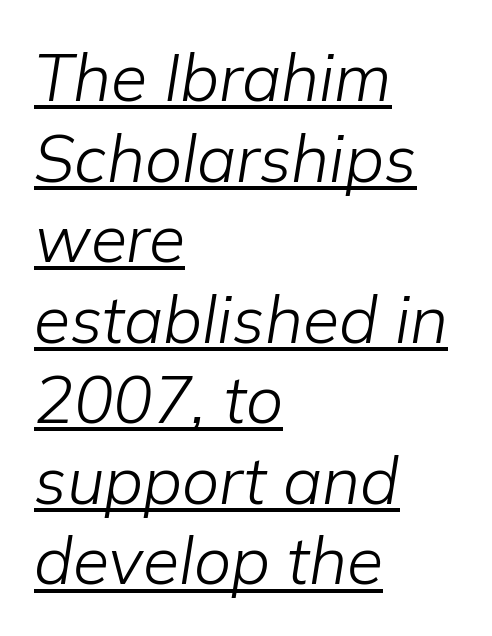
Q: Is the text bold? A: No.
Q: Is the text italic (slanted)? A: Yes, it leans right by about 9 degrees.
Q: Is the text underlined? A: Yes.
Q: How is the paragraph aligned? A: Left-aligned.
Q: Is the spacing between letters normal or unusually wide? A: Normal.
Q: Width (condensed, normal, or wide)? A: Normal.
Q: Stroke contrast? A: Low.
Q: x-height? A: Medium.
Q: Monospaced? A: No.
